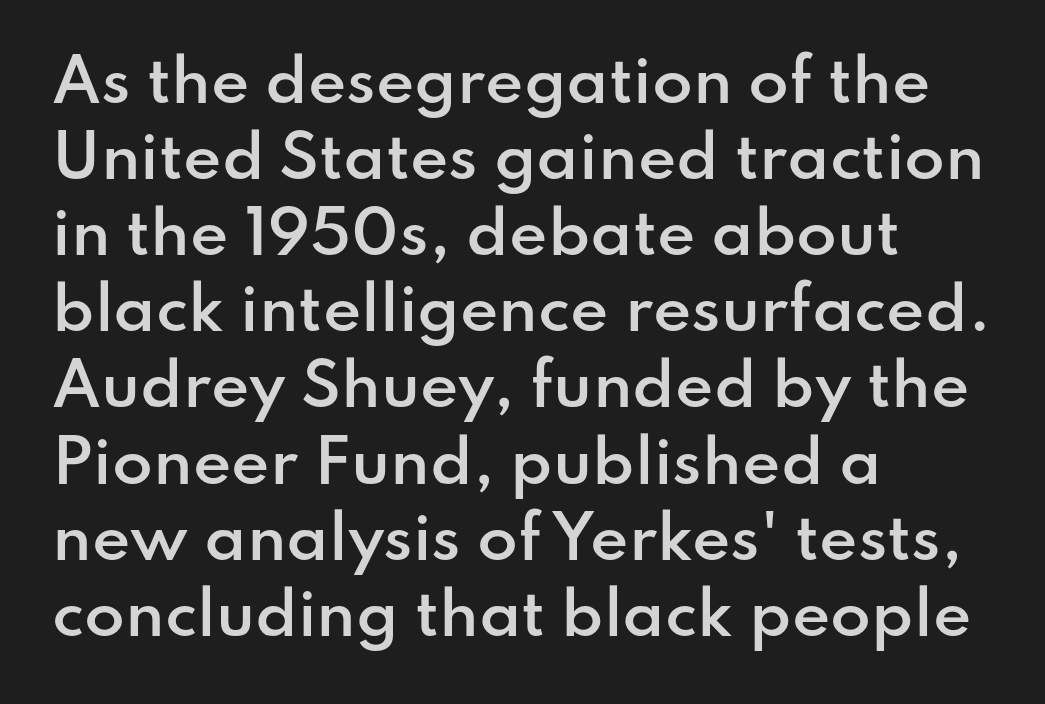
Q: Is the text bold? A: Semi-bold.
Q: Is the text italic (slanted)? A: No, it is upright.
Q: Is the typeface a serif or a sans-serif typeface? A: Sans-serif.
Q: Is the text underlined? A: No.
Q: How is the paragraph aligned? A: Left-aligned.
Q: Is the spacing between letters normal or unusually wide? A: Normal.
Q: Is the spacing between lines tight, normal or loose? A: Normal.
Q: Width (condensed, normal, or wide)? A: Normal.
Q: Stroke contrast? A: Low.
Q: x-height? A: Small.
Q: Monospaced? A: No.
